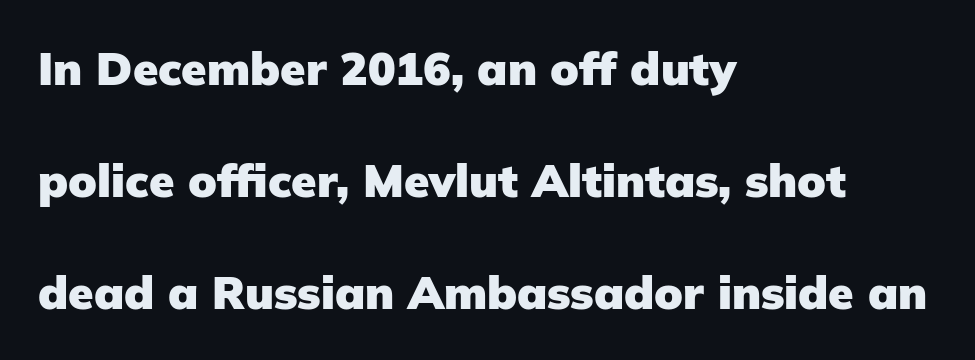
The image shows 46 px heavy sans-serif type, upright; set left-aligned, loose line spacing (2.44x), normal letter spacing, not underlined; low stroke contrast and a medium x-height.
